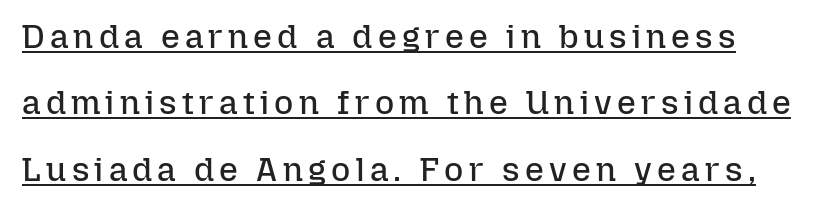
The image shows 33 px regular-weight type, upright; set loose line spacing (2.01x), underlined; low stroke contrast and a medium x-height.
